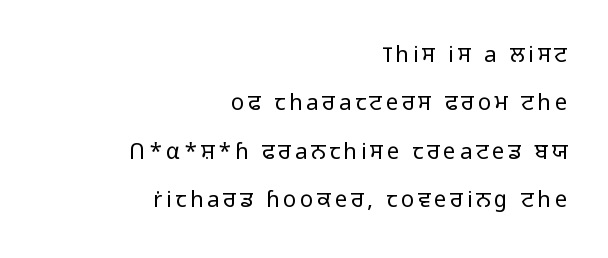
Q: Is the text bold? A: No.
Q: Is the text italic (slanted)? A: No, it is upright.
Q: Is the text underlined? A: No.
Q: How is the paragraph aligned? A: Right-aligned.
Q: Is the spacing between lines tight, normal or loose? A: Loose.
